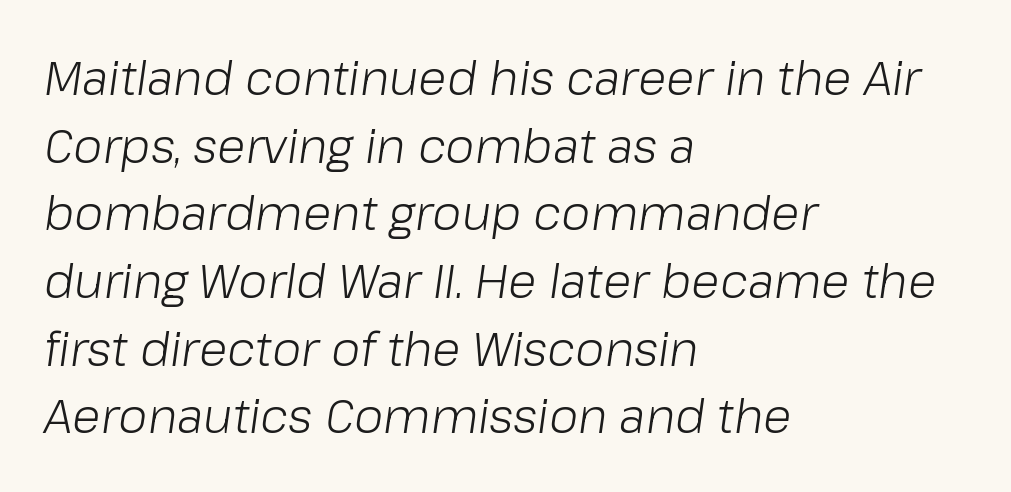
Q: Is the text bold? A: No.
Q: Is the text italic (slanted)? A: Yes, it leans right by about 8 degrees.
Q: Is the text underlined? A: No.
Q: How is the paragraph aligned? A: Left-aligned.
Q: Is the spacing between letters normal or unusually wide? A: Normal.
Q: Is the spacing between lines tight, normal or loose? A: Normal.
Q: Width (condensed, normal, or wide)? A: Normal.
Q: Stroke contrast? A: Low.
Q: x-height? A: Medium.
Q: Monospaced? A: No.
